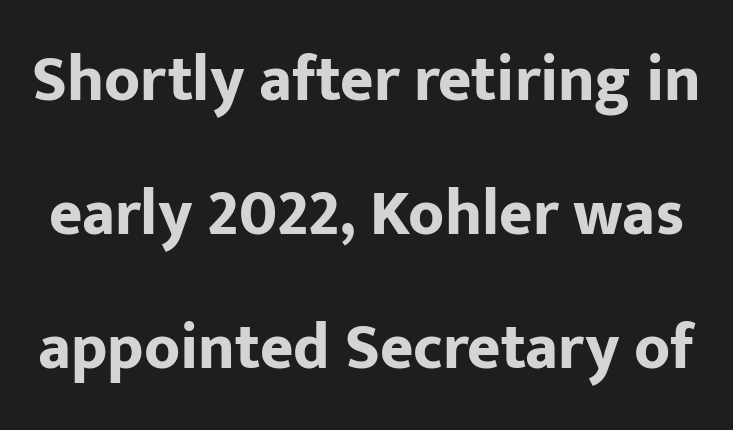
{"serif": "no", "italic": "no", "bold": "yes", "weight": "bold", "width": "normal", "stroke_contrast": "low", "x_height": "medium", "monospaced": "no", "underline": "no", "line_spacing": "loose", "line_spacing_ratio": 2.09, "letter_spacing": "normal", "letter_spacing_em": 0.0, "glyph_px": 64}
